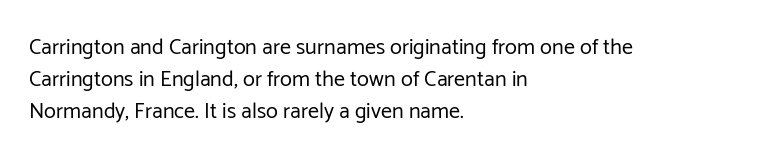
{"italic": "no", "bold": "no", "underline": "no", "align": "left", "line_spacing": "normal", "line_spacing_ratio": 1.45, "letter_spacing": "normal", "letter_spacing_em": 0.0, "glyph_px": 22}
